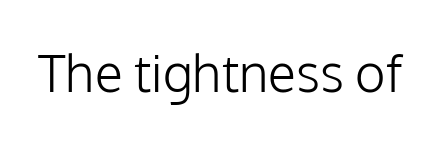
Q: Is the text bold? A: No.
Q: Is the text italic (slanted)? A: No, it is upright.
Q: Is the typeface a serif or a sans-serif typeface? A: Sans-serif.
Q: Is the text underlined? A: No.
Q: Is the spacing between letters normal or unusually wide? A: Normal.
Q: Width (condensed, normal, or wide)? A: Normal.
Q: Stroke contrast? A: Low.
Q: x-height? A: Medium.
Q: Monospaced? A: No.
